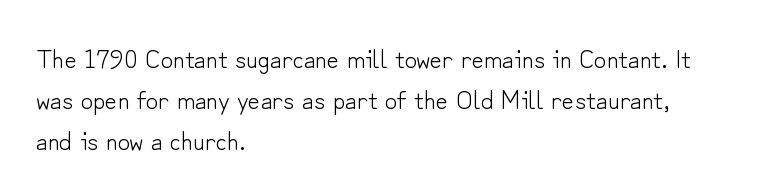
The passage shown stacks its lines at a standard gap. Plain, unruled lines of type. Summary of weight: not heavy and not bold. The rendering keeps characters at their native spacing. Notice how the stems are strictly vertical — no italics here.
